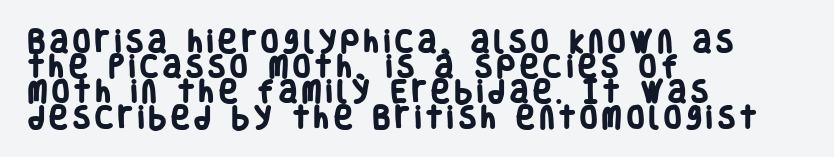
The space between consecutive lines is stingy. Glance below the letters and you will spot only blank space. Weight check: bold — yes, fully. The ragged edge is on the right, which tells us the setting is flush left. This sample uses expanded letter spacing, leaving extra air between glyphs.
